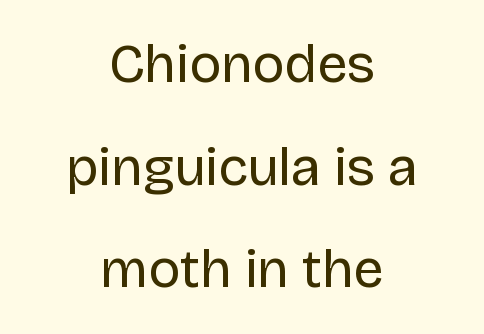
Q: Is the text bold? A: No.
Q: Is the text italic (slanted)? A: No, it is upright.
Q: Is the typeface a serif or a sans-serif typeface? A: Sans-serif.
Q: Is the text underlined? A: No.
Q: How is the paragraph aligned? A: Centered.
Q: Is the spacing between letters normal or unusually wide? A: Normal.
Q: Is the spacing between lines tight, normal or loose? A: Loose.
Q: Width (condensed, normal, or wide)? A: Normal.
Q: Stroke contrast? A: Low.
Q: x-height? A: Large.
Q: Monospaced? A: No.
